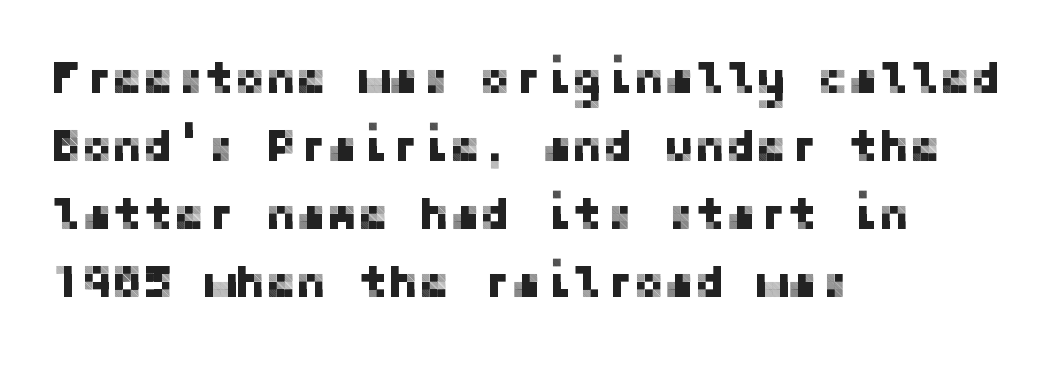
The image shows 46 px sans-serif type, upright; set left-aligned, normal line spacing (1.48x), normal letter spacing, not underlined; low stroke contrast and a medium x-height.
